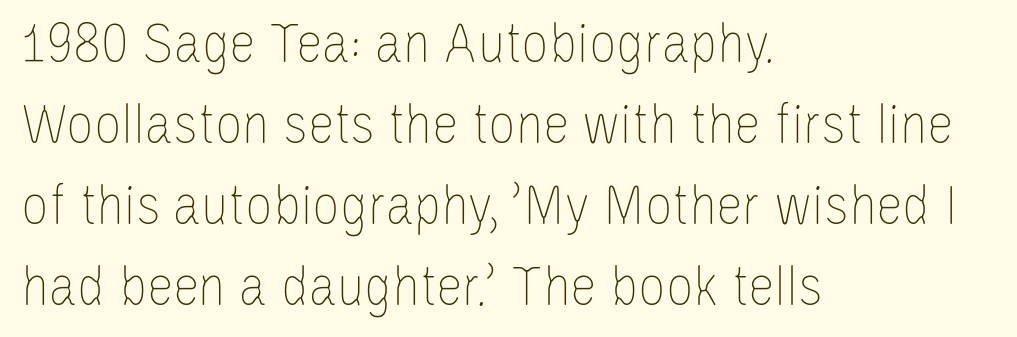
Varying glyph widths throughout — classic text-font behaviour. Reading down the block, your eye returns to a fixed left position each line. There is no visible air inserted between adjacent glyphs. The designer left line spacing at the default. No heavy texture on the line: the type isn't bold. Nope, not italic — everything's standing straight.
